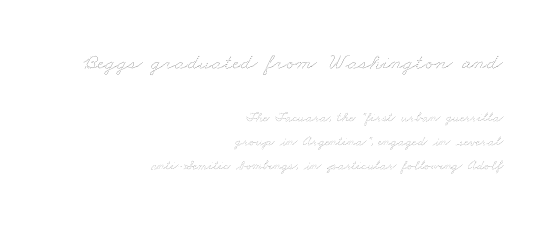
Q: Is the text bold? A: No.
Q: Is the text underlined? A: No.
Q: How is the paragraph aligned? A: Right-aligned.
Q: Is the spacing between letters normal or unusually wide? A: Normal.
Q: Which block of text is set in a larger size, the first (top) or the second (bottom)? A: The first (top) one.
